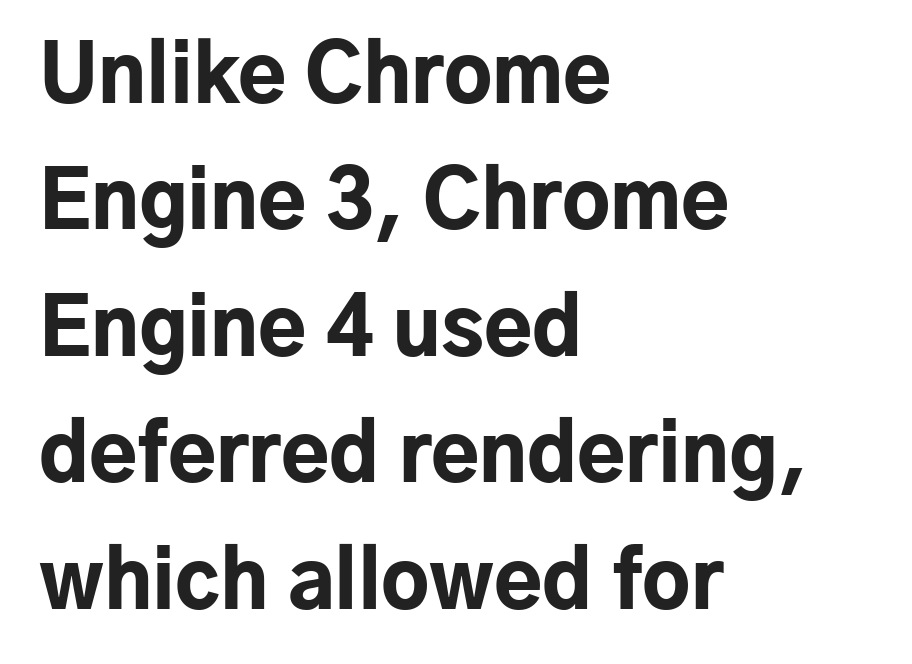
Q: Is the text bold? A: Yes.
Q: Is the text italic (slanted)? A: No, it is upright.
Q: Is the typeface a serif or a sans-serif typeface? A: Sans-serif.
Q: Is the text underlined? A: No.
Q: How is the paragraph aligned? A: Left-aligned.
Q: Is the spacing between letters normal or unusually wide? A: Normal.
Q: Is the spacing between lines tight, normal or loose? A: Normal.
Q: Width (condensed, normal, or wide)? A: Normal.
Q: Stroke contrast? A: Low.
Q: x-height? A: Medium.
Q: Monospaced? A: No.
